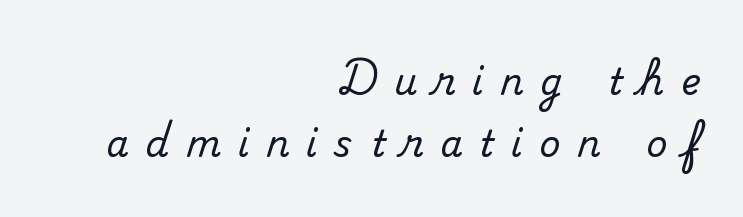
{"serif": "yes", "width": "normal", "stroke_contrast": "medium", "x_height": "small", "monospaced": "no", "underline": "no", "align": "right", "line_spacing_ratio": 1.71, "letter_spacing": "wide", "letter_spacing_em": 0.48, "glyph_px": 36}
